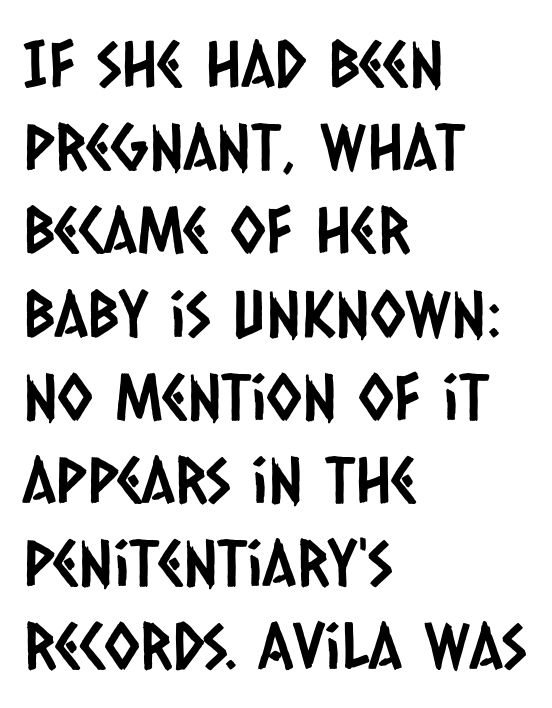
The image shows 64 px condensed sans-serif type; set left-aligned, normal line spacing (1.3x), normal letter spacing, not underlined; low stroke contrast and a large x-height.
